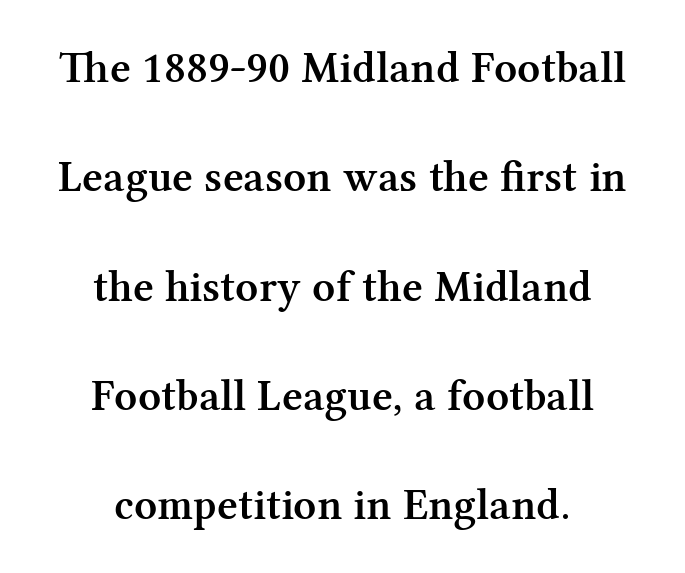
The image shows 45 px semibold serif type, upright; set centered, loose line spacing (2.43x), normal letter spacing, not underlined; medium stroke contrast and a medium x-height.
